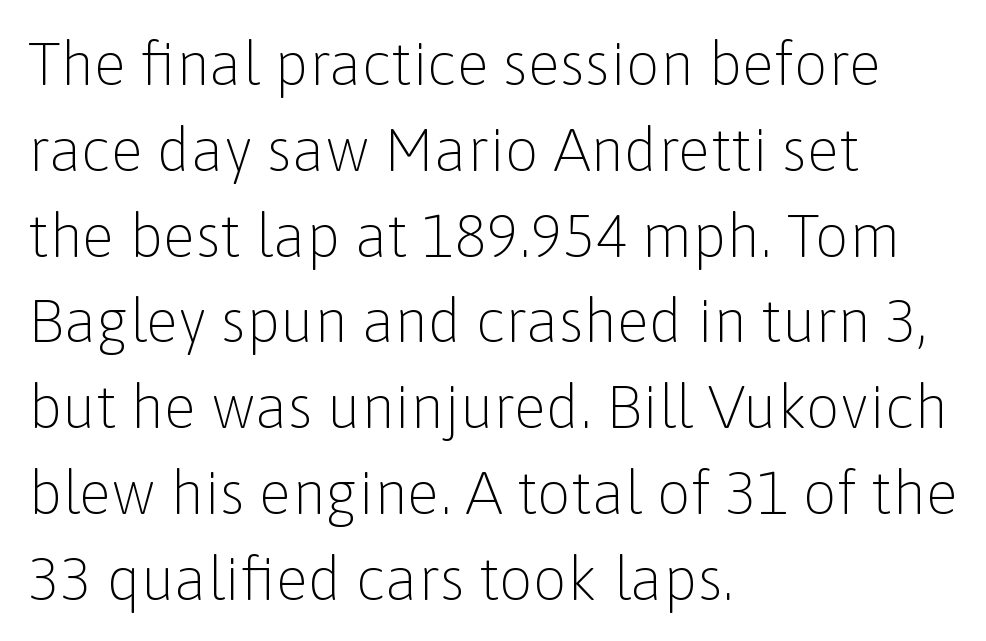
Q: Is the text bold? A: No.
Q: Is the text italic (slanted)? A: No, it is upright.
Q: Is the typeface a serif or a sans-serif typeface? A: Sans-serif.
Q: Is the text underlined? A: No.
Q: How is the paragraph aligned? A: Left-aligned.
Q: Is the spacing between letters normal or unusually wide? A: Normal.
Q: Is the spacing between lines tight, normal or loose? A: Normal.
Q: Width (condensed, normal, or wide)? A: Normal.
Q: Stroke contrast? A: Low.
Q: x-height? A: Medium.
Q: Monospaced? A: No.
